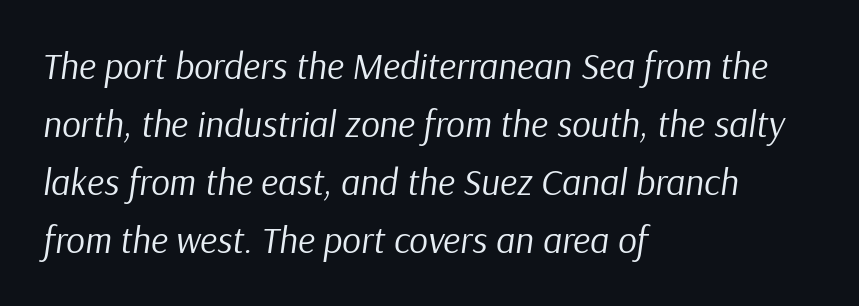
Is there much room between lines? A standard amount, neither cramped nor airy. Caption: multi-line text, flush left, ragged right. Observe the ordinary spacing: letters are neighbours, not strangers. Rule under the text: the space is simply empty. Emphasis-style slanted type is in use. Unbolded letterforms with no extra heft.
